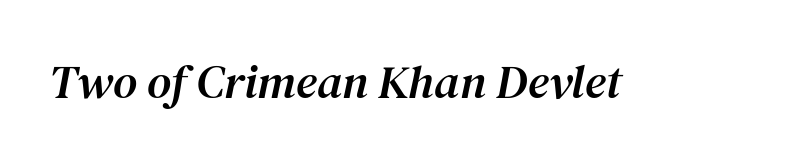
Q: Is the text italic (slanted)? A: Yes, it leans right by about 12 degrees.
Q: Is the typeface a serif or a sans-serif typeface? A: Serif.
Q: Is the text underlined? A: No.
Q: Is the spacing between letters normal or unusually wide? A: Normal.
Q: Width (condensed, normal, or wide)? A: Normal.
Q: Stroke contrast? A: Medium.
Q: x-height? A: Medium.
Q: Monospaced? A: No.
